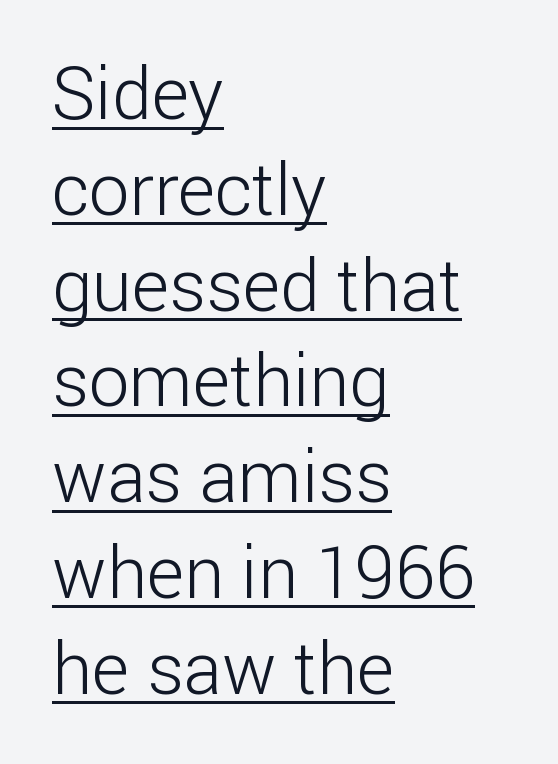
{"serif": "no", "italic": "no", "bold": "no", "weight": "light", "width": "normal", "stroke_contrast": "low", "x_height": "medium", "monospaced": "no", "underline": "yes", "align": "left", "line_spacing": "normal", "line_spacing_ratio": 1.33, "letter_spacing": "normal", "letter_spacing_em": 0.0, "glyph_px": 72}
